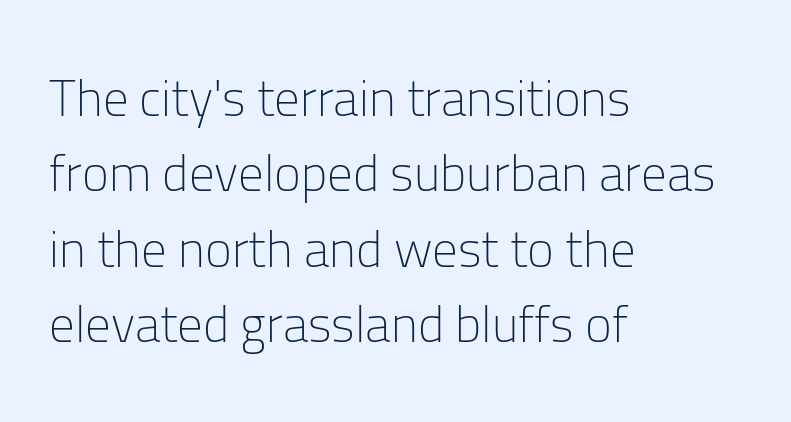
{"serif": "no", "italic": "no", "bold": "no", "weight": "light", "width": "normal", "stroke_contrast": "low", "x_height": "medium", "monospaced": "no", "underline": "no", "align": "left", "line_spacing": "normal", "line_spacing_ratio": 1.48, "letter_spacing": "normal", "letter_spacing_em": 0.0, "glyph_px": 51}
